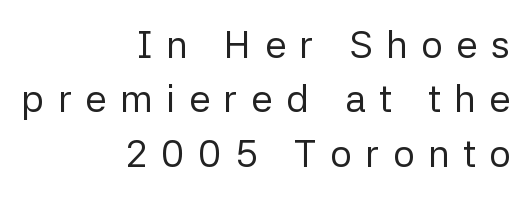
The glyphs are unaccompanied by any horizontal stroke below them. Unlike a traditional serif, this face leaves its strokes unadorned. Normally led — the rows are evenly, conventionally spaced. Proportional: the letters do not fall into vertical columns.
